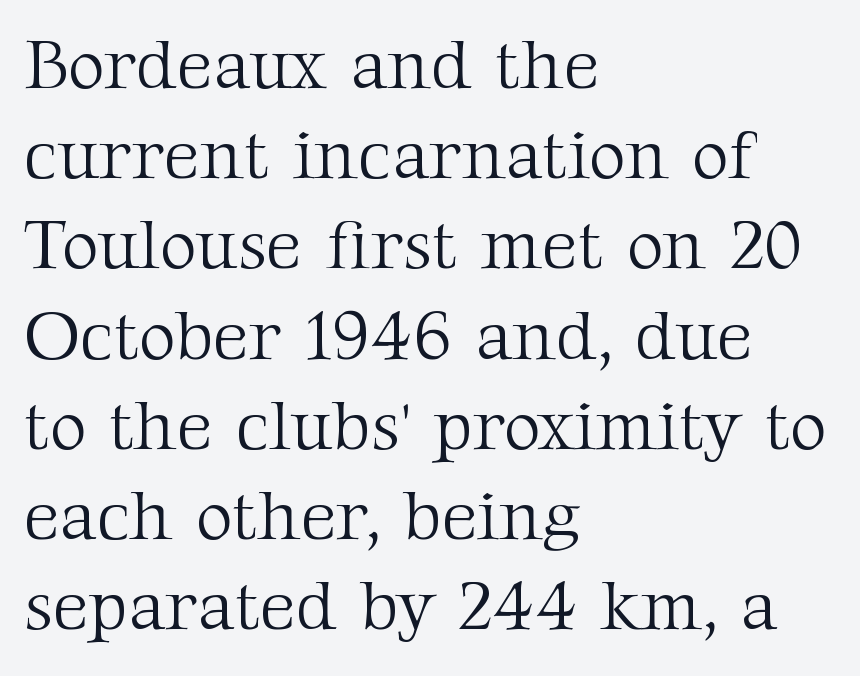
Q: Is the text bold? A: No.
Q: Is the text italic (slanted)? A: No, it is upright.
Q: Is the typeface a serif or a sans-serif typeface? A: Serif.
Q: Is the text underlined? A: No.
Q: How is the paragraph aligned? A: Left-aligned.
Q: Is the spacing between letters normal or unusually wide? A: Normal.
Q: Is the spacing between lines tight, normal or loose? A: Normal.
Q: Width (condensed, normal, or wide)? A: Normal.
Q: Stroke contrast? A: Medium.
Q: x-height? A: Medium.
Q: Monospaced? A: No.
